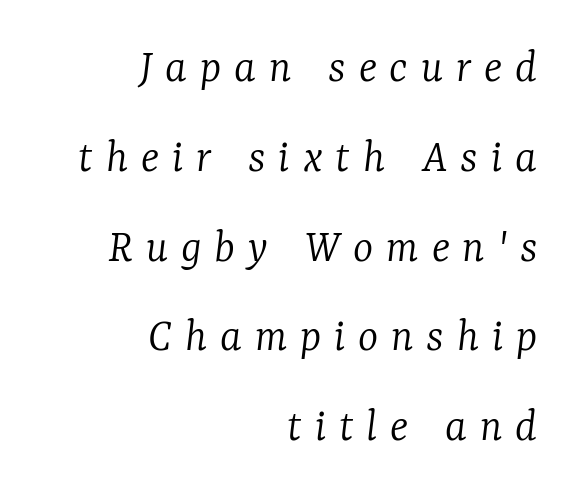
{"serif": "yes", "italic": "yes", "lean": "right", "slant_degrees": 7, "bold": "no", "weight": "light", "width": "normal", "stroke_contrast": "low", "x_height": "medium", "monospaced": "no", "underline": "no", "align": "right", "line_spacing_ratio": 1.87, "letter_spacing": "wide", "letter_spacing_em": 0.27, "glyph_px": 48}
